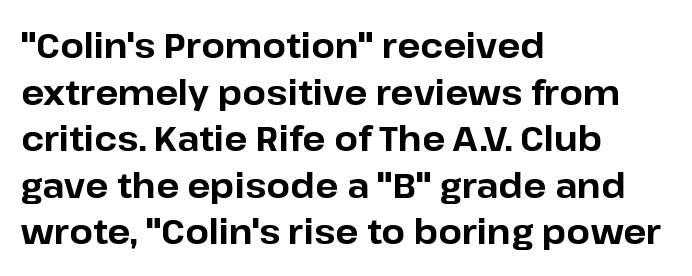
{"serif": "no", "italic": "no", "bold": "yes", "weight": "bold", "width": "normal", "stroke_contrast": "low", "x_height": "medium", "monospaced": "no", "underline": "no", "align": "left", "line_spacing": "normal", "line_spacing_ratio": 1.37, "letter_spacing": "normal", "letter_spacing_em": 0.0, "glyph_px": 34}
